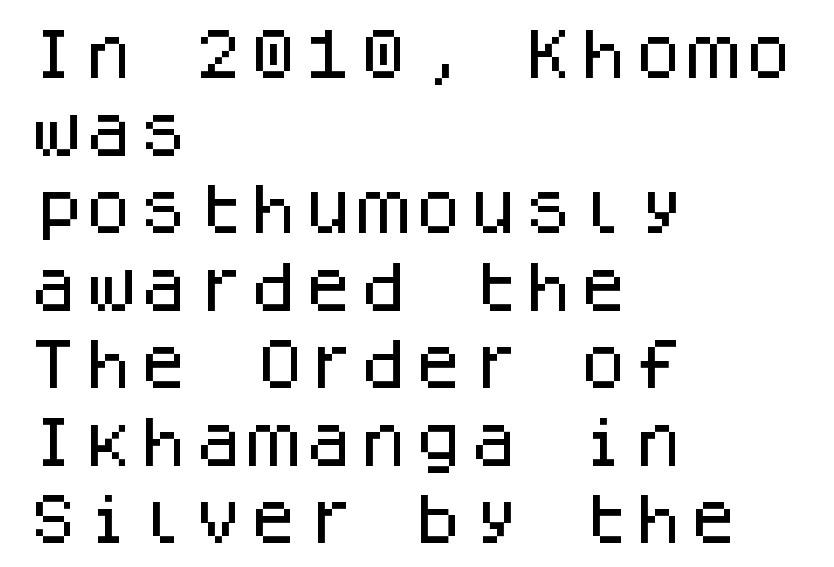
The letterforms sit shoulder to shoulder at normal distance. Spacing verdict: monospaced, one width for all characters. Does the type have serifs? No, each stem ends abruptly. A normal amount of white space separates one row of letters from the next. Honestly, there is no underline to notice here at all.
